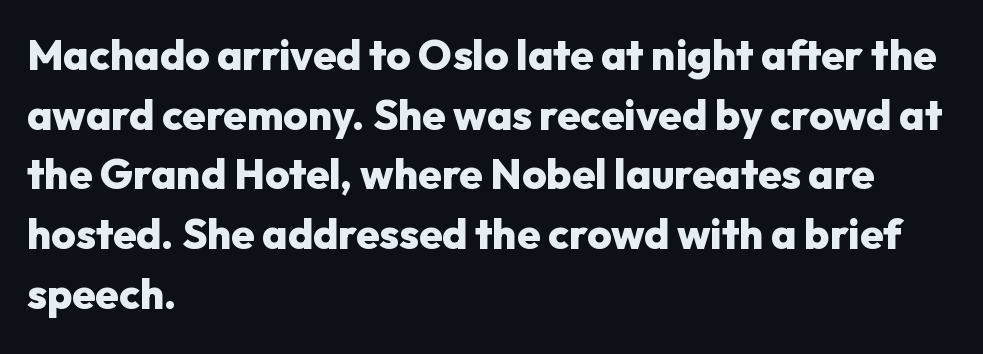
The image shows 42 px heavy sans-serif type, upright; set left-aligned, normal line spacing (1.42x), normal letter spacing, not underlined; low stroke contrast and a medium x-height.
